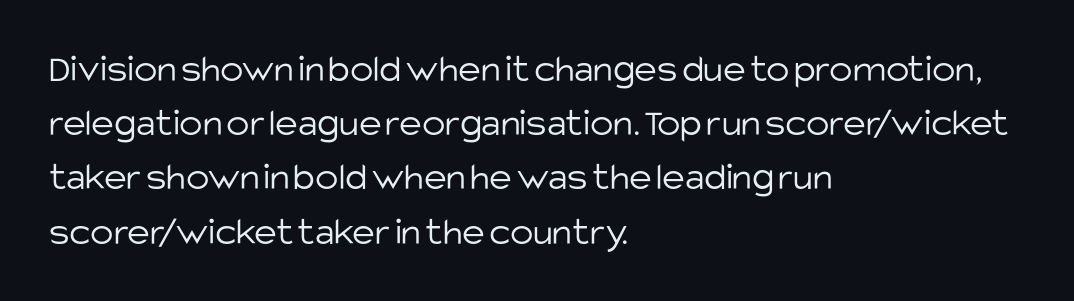
The image shows 39 px light sans-serif type, upright; set left-aligned, normal line spacing (1.39x), normal letter spacing, not underlined; low stroke contrast and a large x-height.
